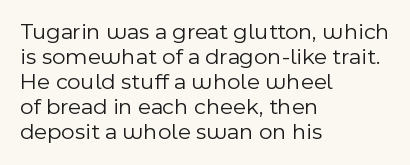
Q: Is the text bold? A: No.
Q: Is the text italic (slanted)? A: No, it is upright.
Q: Is the text underlined? A: No.
Q: How is the paragraph aligned? A: Left-aligned.
Q: Is the spacing between letters normal or unusually wide? A: Normal.
Q: Is the spacing between lines tight, normal or loose? A: Tight.
